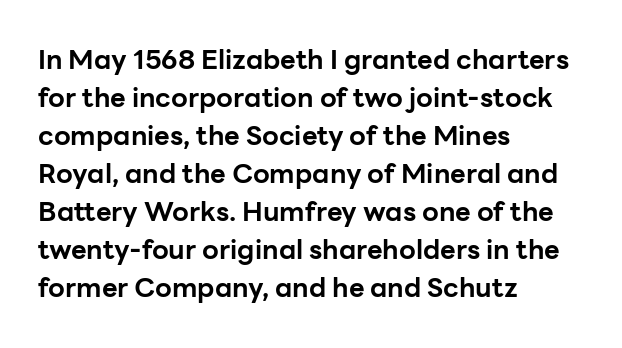
{"italic": "no", "bold": "yes", "underline": "no", "align": "left", "line_spacing": "normal", "line_spacing_ratio": 1.41, "letter_spacing": "normal", "letter_spacing_em": 0.0, "glyph_px": 27}
